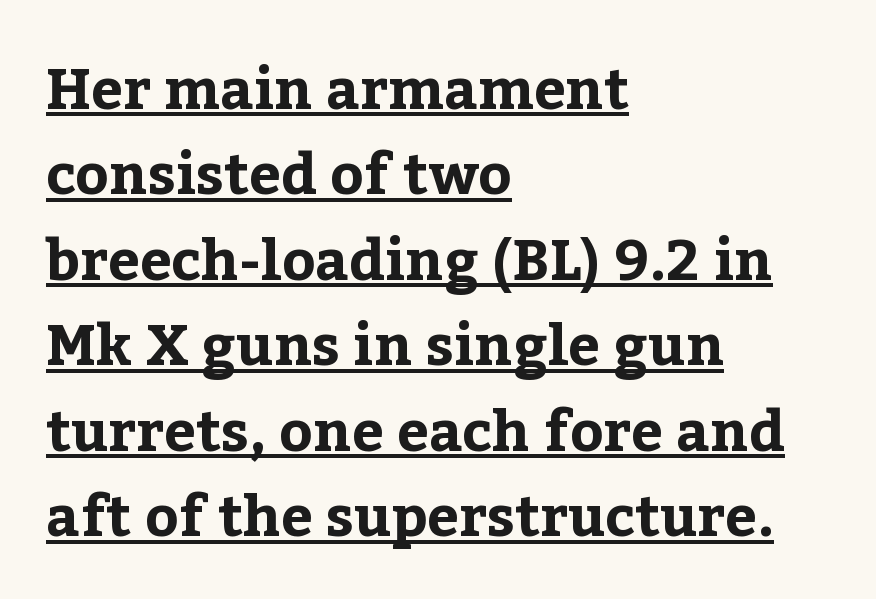
Q: Is the text bold? A: Yes.
Q: Is the text italic (slanted)? A: No, it is upright.
Q: Is the typeface a serif or a sans-serif typeface? A: Serif.
Q: Is the text underlined? A: Yes.
Q: How is the paragraph aligned? A: Left-aligned.
Q: Is the spacing between letters normal or unusually wide? A: Normal.
Q: Is the spacing between lines tight, normal or loose? A: Normal.
Q: Width (condensed, normal, or wide)? A: Normal.
Q: Stroke contrast? A: Low.
Q: x-height? A: Medium.
Q: Monospaced? A: No.
